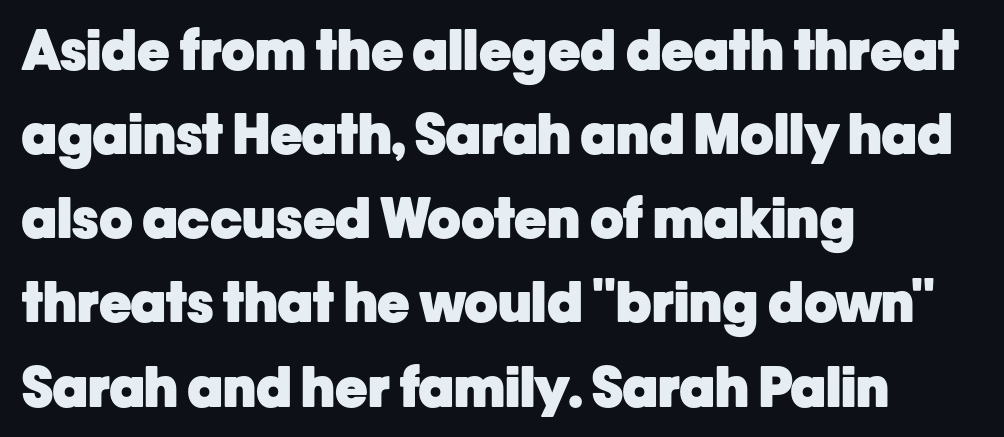
Horizontally, the lines are justified to the leading edge only. Heft: maximum for text — a bold. The words here are not underlined. Think of a printed novel: that variable character pitch is what you see here. Is there much room between lines? A standard amount, neither cramped nor airy. Inter-character spacing is left at the font's built-in metrics.
